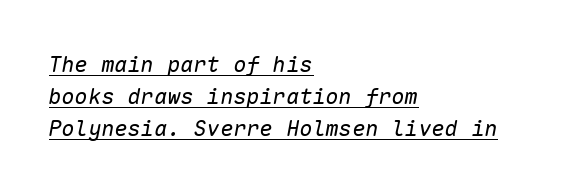
Q: Is the text bold? A: No.
Q: Is the text italic (slanted)? A: Yes, it leans right by about 10 degrees.
Q: Is the text underlined? A: Yes.
Q: How is the paragraph aligned? A: Left-aligned.
Q: Is the spacing between letters normal or unusually wide? A: Normal.
Q: Is the spacing between lines tight, normal or loose? A: Normal.
